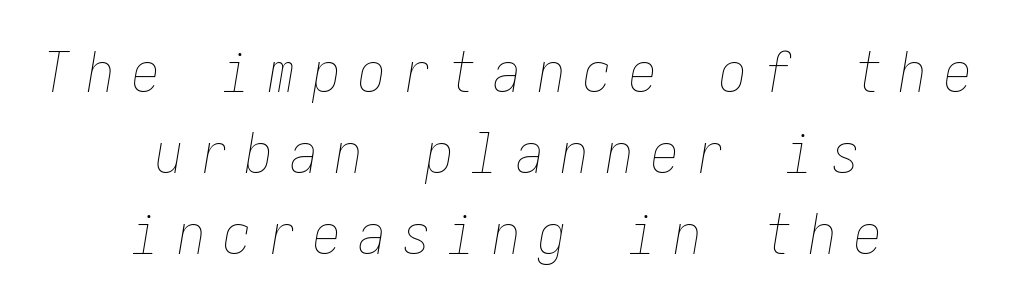
The weight tops out at a normal text grade. Underline: absent. The font's italic variant was chosen for this text. Letter spacing: wide. This sample keeps an unexceptional amount of space between lines.
